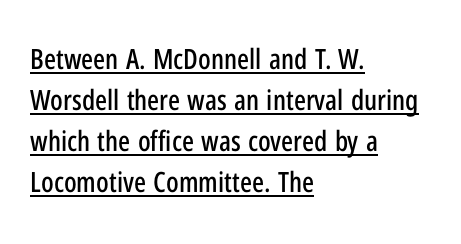
The image shows 28 px condensed sans-serif type, upright; set left-aligned, normal line spacing (1.47x), normal letter spacing, underlined; low stroke contrast and a medium x-height.
